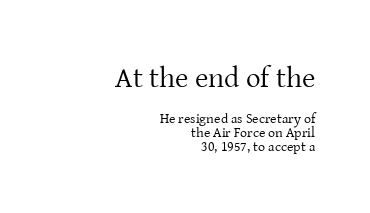
{"serif": "yes", "italic": "no", "bold": "no", "weight": "regular", "width": "normal", "stroke_contrast": "low", "x_height": "medium", "monospaced": "no", "underline": "no", "align": "right", "line_spacing": "tight", "line_spacing_ratio": 1.0, "letter_spacing": "normal", "letter_spacing_em": 0.0, "larger_block": "first", "size_ratio": 2.07, "glyph_px": 29}
